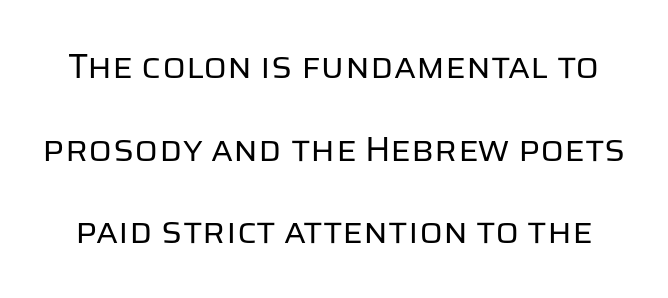
Q: Is the text bold? A: No.
Q: Is the text italic (slanted)? A: No, it is upright.
Q: Is the typeface a serif or a sans-serif typeface? A: Sans-serif.
Q: Is the text underlined? A: No.
Q: Is the spacing between letters normal or unusually wide? A: Normal.
Q: Is the spacing between lines tight, normal or loose? A: Loose.
Q: Width (condensed, normal, or wide)? A: Normal.
Q: Stroke contrast? A: Low.
Q: x-height? A: Large.
Q: Monospaced? A: No.
